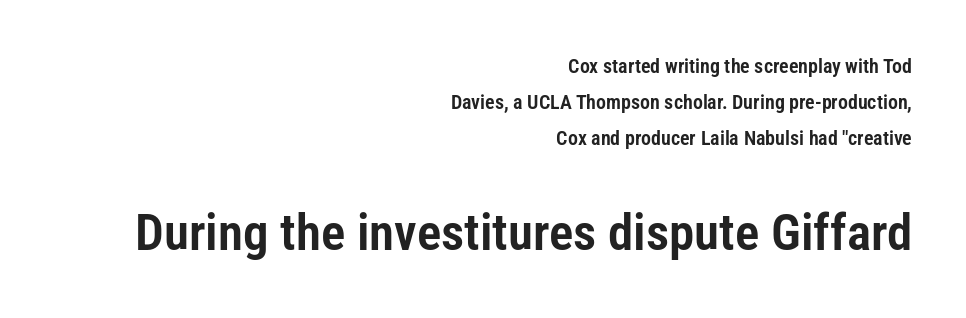
{"serif": "no", "italic": "no", "width": "condensed", "stroke_contrast": "low", "x_height": "medium", "monospaced": "no", "underline": "no", "align": "right", "line_spacing_ratio": 1.79, "letter_spacing": "normal", "letter_spacing_em": 0.0, "larger_block": "second", "size_ratio": 2.55, "glyph_px": 51}
